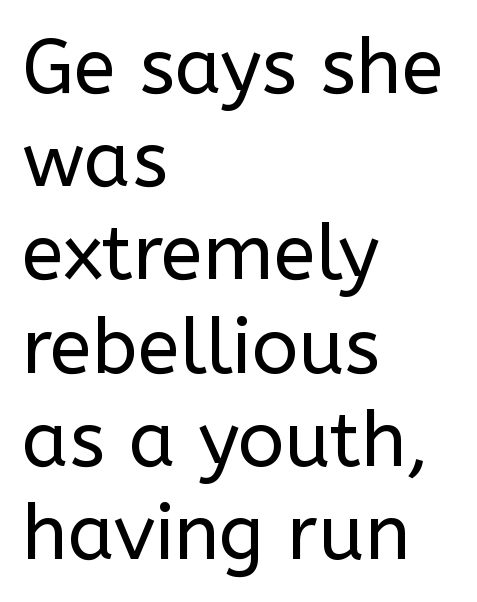
The image shows 77 px regular-weight sans-serif type, upright; set left-aligned, line spacing 1.21x, normal letter spacing, not underlined; low stroke contrast and a medium x-height.
